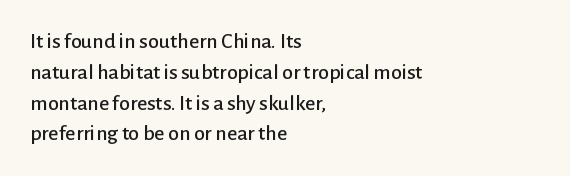
A classic flush-left, rag-right setting is used for this passage. Rendered with straight, roman letterforms. The rendering uses a moderate line-height, typical for paragraphs. In terms of letterspacing, this is plain default setting.
